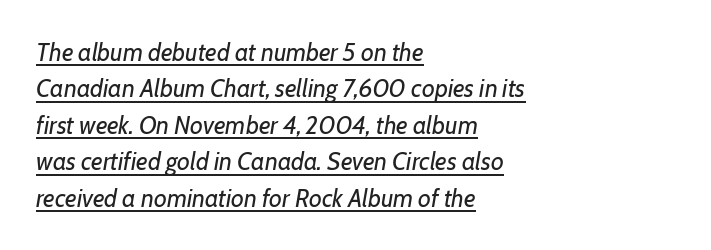
Q: Is the text bold? A: No.
Q: Is the text italic (slanted)? A: Yes, it leans right by about 7 degrees.
Q: Is the text underlined? A: Yes.
Q: How is the paragraph aligned? A: Left-aligned.
Q: Is the spacing between letters normal or unusually wide? A: Normal.
Q: Is the spacing between lines tight, normal or loose? A: Normal.
